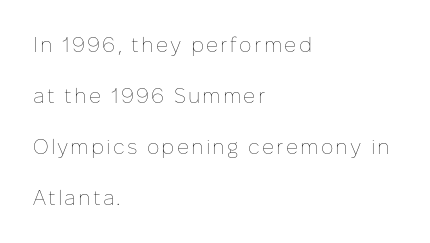
Q: Is the text bold? A: No.
Q: Is the text italic (slanted)? A: No, it is upright.
Q: Is the text underlined? A: No.
Q: How is the paragraph aligned? A: Left-aligned.
Q: Is the spacing between lines tight, normal or loose? A: Loose.
